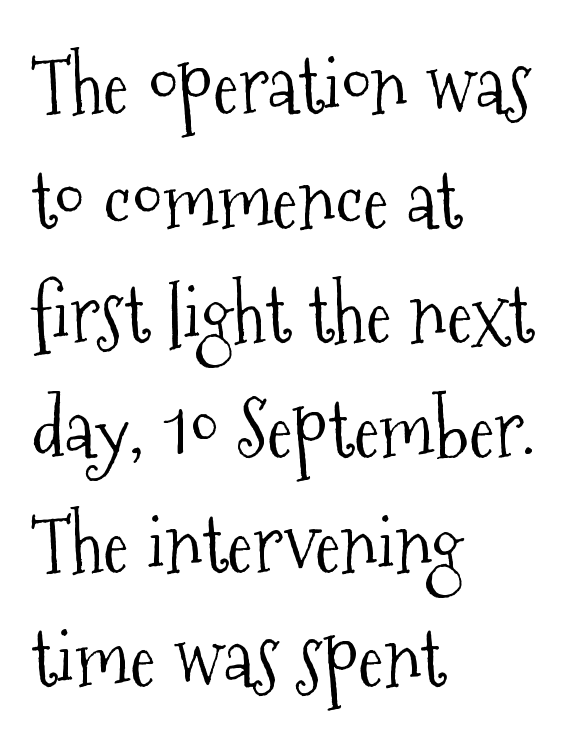
{"serif": "yes", "italic": "no", "bold": "no", "weight": "light", "width": "condensed", "stroke_contrast": "medium", "x_height": "medium", "monospaced": "no", "underline": "no", "align": "left", "line_spacing": "normal", "line_spacing_ratio": 1.47, "letter_spacing": "normal", "letter_spacing_em": 0.0, "glyph_px": 78}
